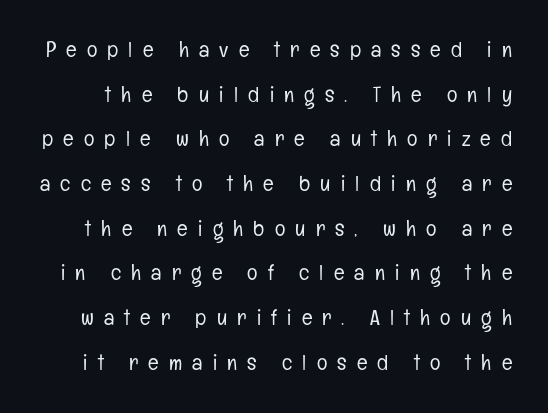
{"italic": "no", "bold": "no", "underline": "no", "line_spacing": "loose", "line_spacing_ratio": 2.03, "letter_spacing": "wide", "letter_spacing_em": 0.46, "glyph_px": 22}
